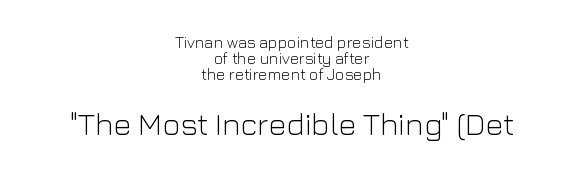
Small over large — that's the arrangement of the two blocks here. The passage shown is typed in a proportional face where columns would drift. Serifs: no, the terminals of the letterforms are clean. Descender tails drop into unmarked territory.
